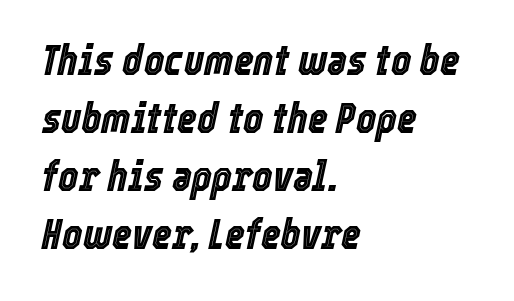
The image shows 43 px condensed type, italic (leaning right); set left-aligned, normal line spacing (1.35x), normal letter spacing, not underlined; a medium x-height.
